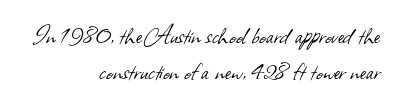
Stem width sits at or under what a default text font uses. Regarding serifs, this sample does without them. Horizontally, the lines are justified to the trailing edge only. Summary of vertical rhythm: regular, with standard interline spacing. Any mark beneath the type? The region is blank. You could call the tracking neutral — neither tight nor loose.
